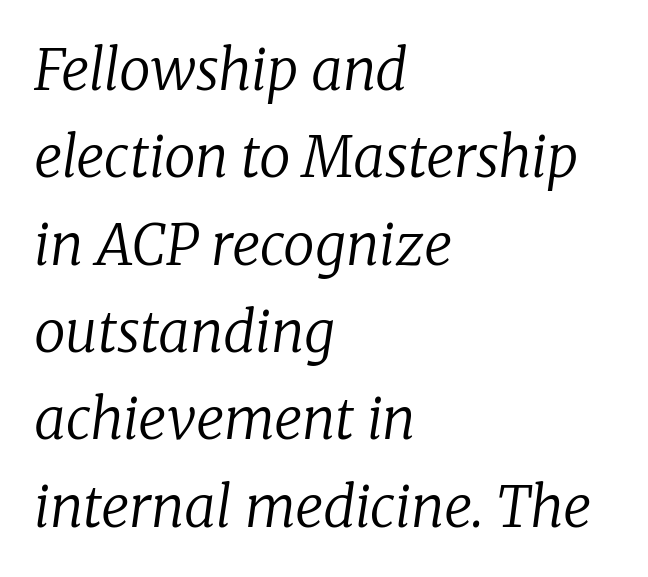
{"serif": "yes", "italic": "yes", "lean": "right", "slant_degrees": 8, "bold": "no", "weight": "regular", "width": "normal", "stroke_contrast": "low", "x_height": "medium", "monospaced": "no", "underline": "no", "align": "left", "line_spacing": "normal", "line_spacing_ratio": 1.56, "letter_spacing": "normal", "letter_spacing_em": 0.0, "glyph_px": 56}
